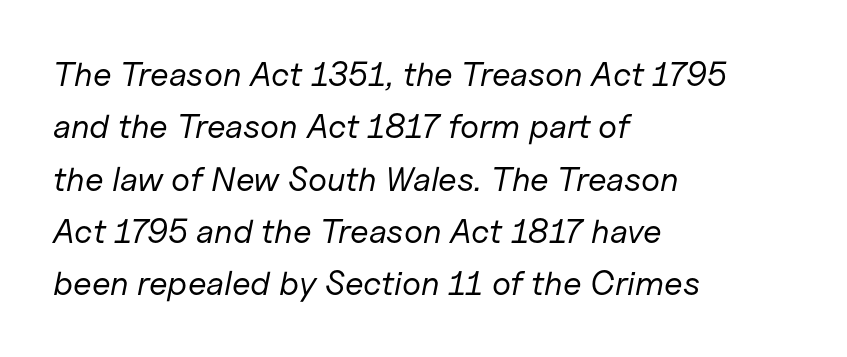
{"italic": "yes", "lean": "right", "slant_degrees": 11, "bold": "no", "weight": "regular", "width": "normal", "stroke_contrast": "low", "x_height": "medium", "monospaced": "no", "underline": "no", "align": "left", "line_spacing": "normal", "line_spacing_ratio": 1.54, "letter_spacing": "normal", "letter_spacing_em": 0.0, "glyph_px": 34}
